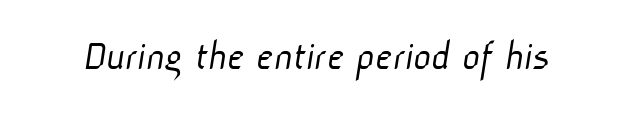
The image shows 43 px light sans-serif type; set normal letter spacing, not underlined; low stroke contrast and a medium x-height.
